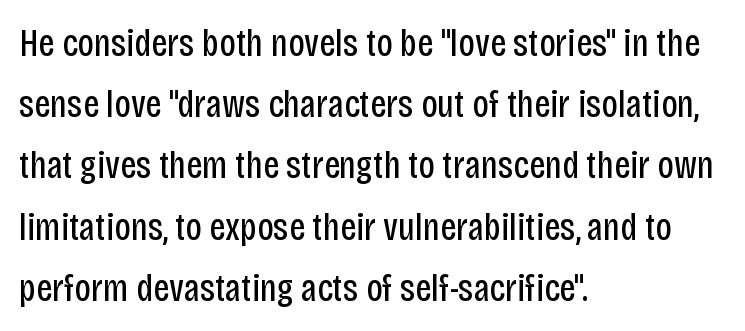
The image shows 39 px regular-weight, condensed sans-serif type, upright; set left-aligned, normal line spacing (1.57x), normal letter spacing, not underlined; low stroke contrast and a large x-height.
